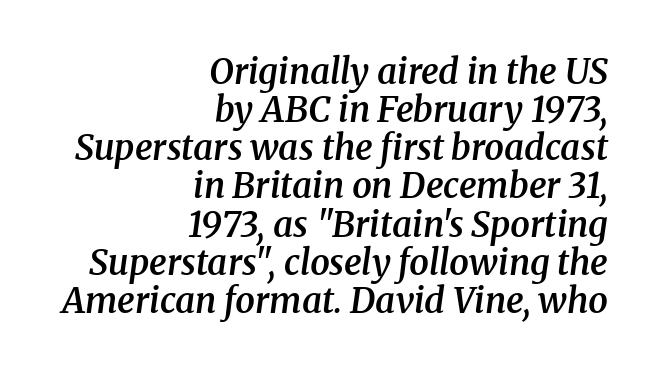
Q: Is the text bold? A: Semi-bold.
Q: Is the text italic (slanted)? A: Yes, it leans right by about 8 degrees.
Q: Is the typeface a serif or a sans-serif typeface? A: Serif.
Q: Is the text underlined? A: No.
Q: How is the paragraph aligned? A: Right-aligned.
Q: Is the spacing between letters normal or unusually wide? A: Normal.
Q: Is the spacing between lines tight, normal or loose? A: Tight.
Q: Width (condensed, normal, or wide)? A: Normal.
Q: Stroke contrast? A: Medium.
Q: x-height? A: Medium.
Q: Monospaced? A: No.
